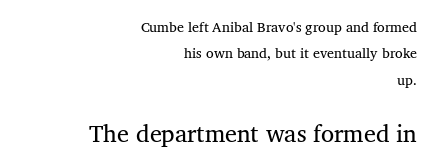
{"italic": "no", "underline": "no", "align": "right", "line_spacing_ratio": 1.89, "letter_spacing": "normal", "letter_spacing_em": 0.0, "larger_block": "second", "size_ratio": 1.71, "glyph_px": 24}
